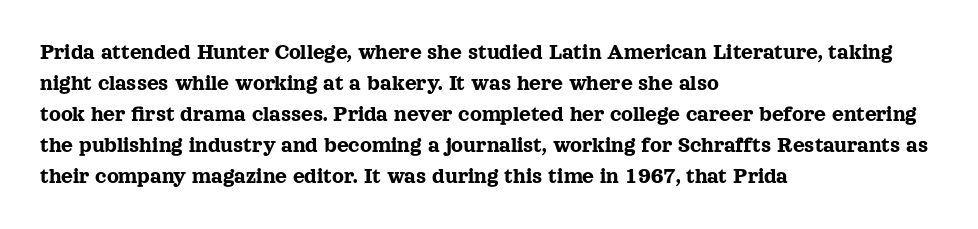
The designer left line spacing at the default. Glance below the letters and you will spot only blank space. The letters sit at their default tracking, neither squeezed nor spread. If you drew a line through each stem, it would be perfectly vertical. The compositor pushed each line to the left boundary.
